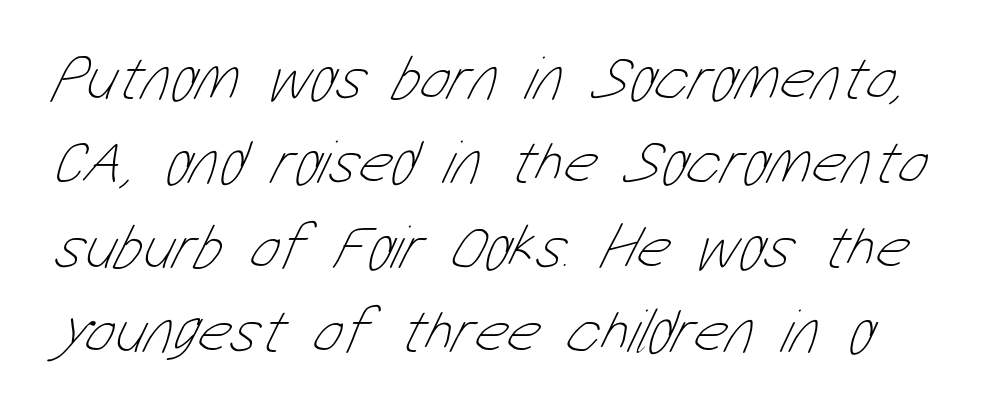
{"bold": "no", "weight": "thin", "width": "condensed", "stroke_contrast": "low", "x_height": "medium", "monospaced": "no", "underline": "no", "line_spacing": "normal", "line_spacing_ratio": 1.34, "letter_spacing": "normal", "letter_spacing_em": 0.0, "glyph_px": 63}
